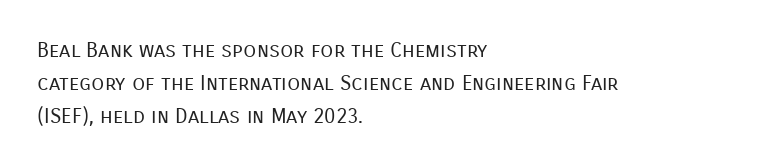
{"italic": "no", "bold": "no", "underline": "no", "align": "left", "line_spacing": "normal", "line_spacing_ratio": 1.58, "letter_spacing": "normal", "letter_spacing_em": 0.0, "glyph_px": 21}
